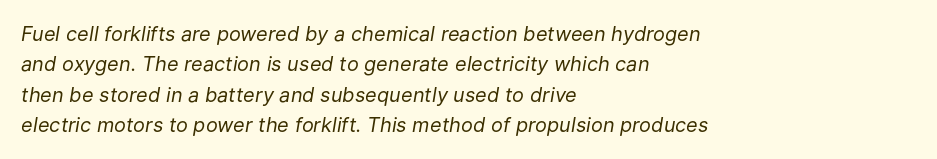
Honestly, the row spacing looks completely unremarkable. Stem width sits at or under what a default text font uses. Standard letterfit; no display-style spreading of the glyphs. The lines are quadded left. Each row of text sits above clean, open space. The passage shown leans; its letterforms are oblique.
